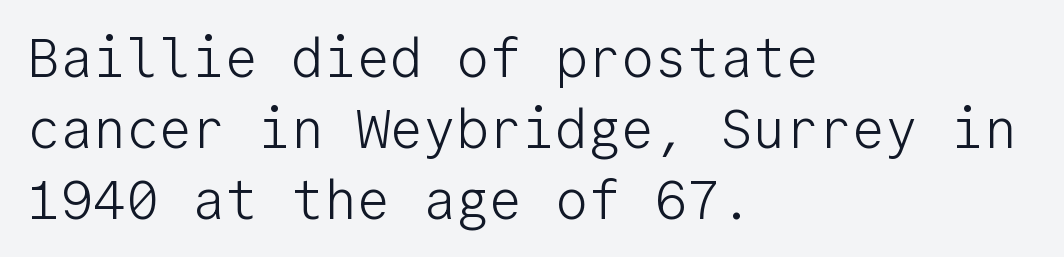
{"serif": "no", "italic": "no", "bold": "no", "weight": "light", "width": "normal", "stroke_contrast": "low", "x_height": "medium", "monospaced": "yes", "underline": "no", "align": "left", "line_spacing": "normal", "line_spacing_ratio": 1.29, "letter_spacing": "normal", "letter_spacing_em": 0.0, "glyph_px": 55}
